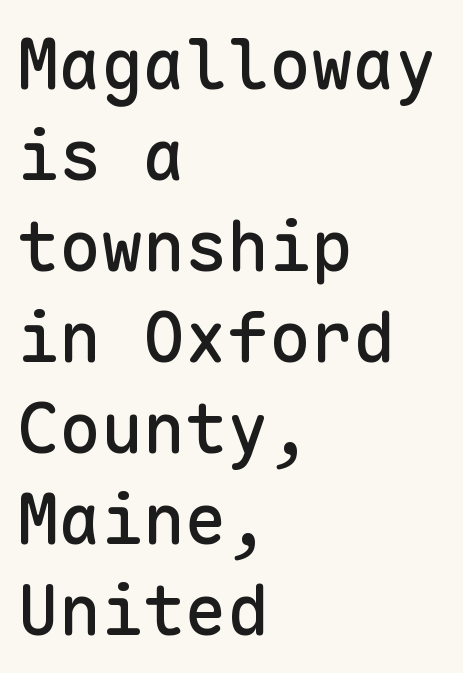
{"serif": "no", "italic": "no", "width": "normal", "stroke_contrast": "low", "x_height": "medium", "monospaced": "yes", "underline": "no", "align": "left", "line_spacing": "normal", "line_spacing_ratio": 1.3, "letter_spacing": "normal", "letter_spacing_em": 0.0, "glyph_px": 70}
